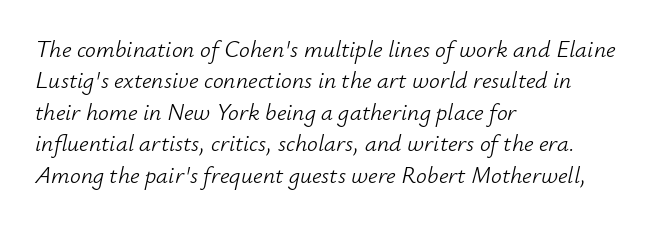
Horizontally, the lines are justified to the leading edge only. The typeface has the unassuming heft of standard copy or less. Is there much room between lines? A standard amount, neither cramped nor airy. Notice how the stems are inclined rather than vertical — that's the hallmark of italics. Honestly, the letter spacing is just normal — you wouldn't notice it. Quick note: underline off.
